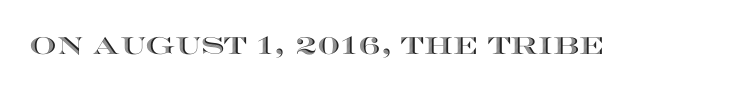
Observe the ordinary spacing: letters are neighbours, not strangers. Underline: absent. Rendered with straight, roman letterforms.
